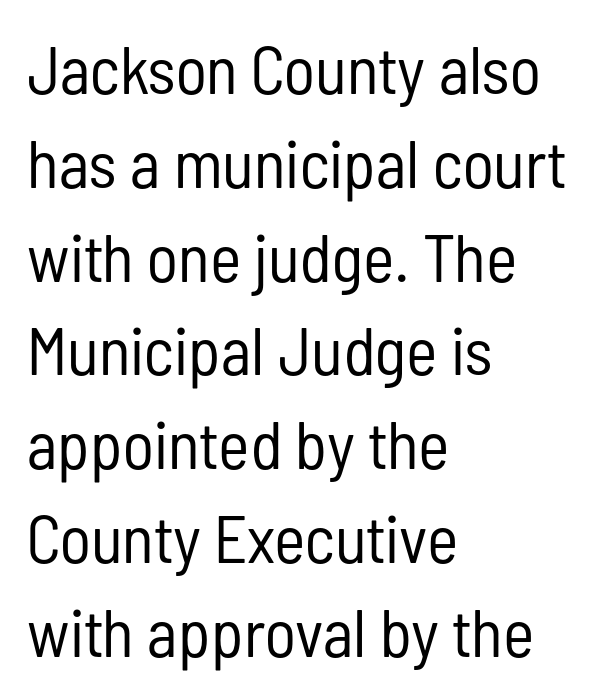
Q: Is the text bold? A: No.
Q: Is the text italic (slanted)? A: No, it is upright.
Q: Is the typeface a serif or a sans-serif typeface? A: Sans-serif.
Q: Is the text underlined? A: No.
Q: How is the paragraph aligned? A: Left-aligned.
Q: Is the spacing between letters normal or unusually wide? A: Normal.
Q: Is the spacing between lines tight, normal or loose? A: Normal.
Q: Width (condensed, normal, or wide)? A: Condensed.
Q: Stroke contrast? A: Low.
Q: x-height? A: Medium.
Q: Monospaced? A: No.
